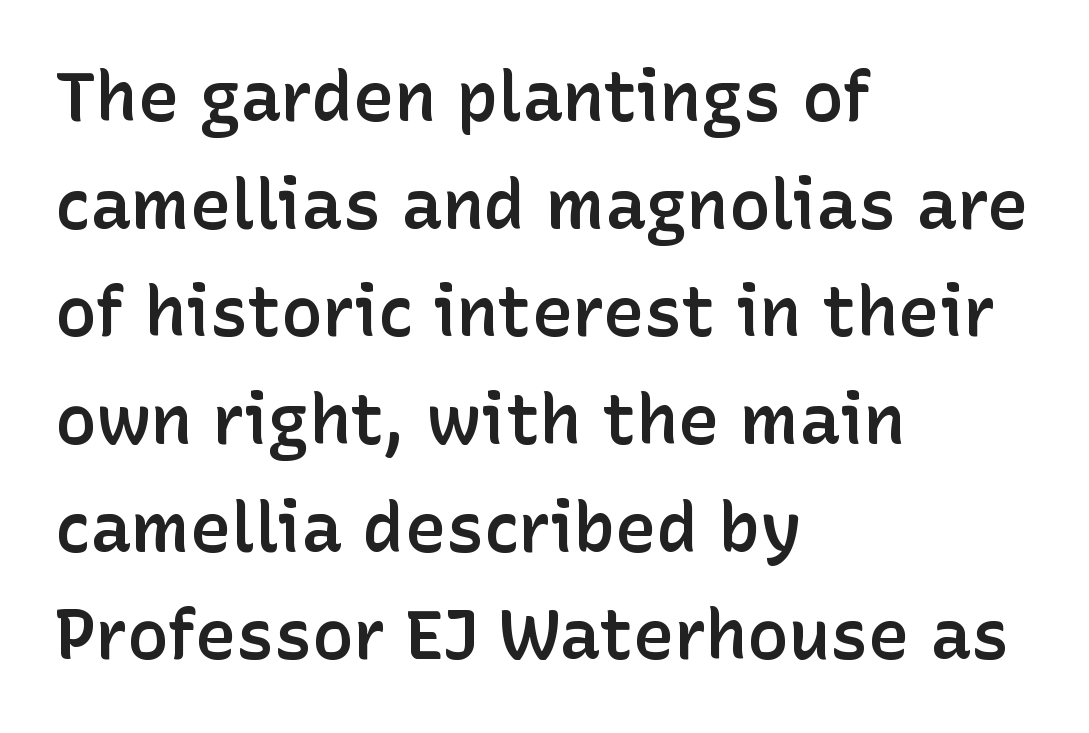
The image shows 69 px semibold sans-serif type, upright; set left-aligned, normal line spacing (1.56x), normal letter spacing, not underlined; low stroke contrast and a medium x-height.
